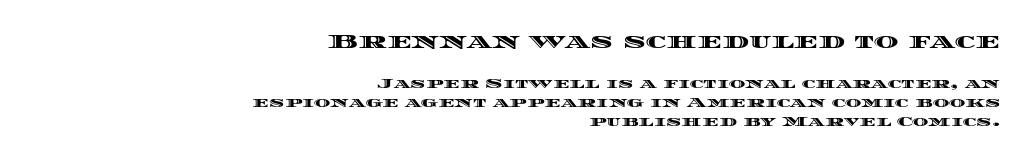
Each row of text sits above clean, open space. Compared with typical paragraphs, the rows here are spaced about the same. Designer's note — italics off, roman on. The letters in the upper block stand taller than those in the block below. Nothing unusual about the tracking: characters are spaced as the font intends. Reading down the block, your eye finds every line finishing at a fixed right position.
